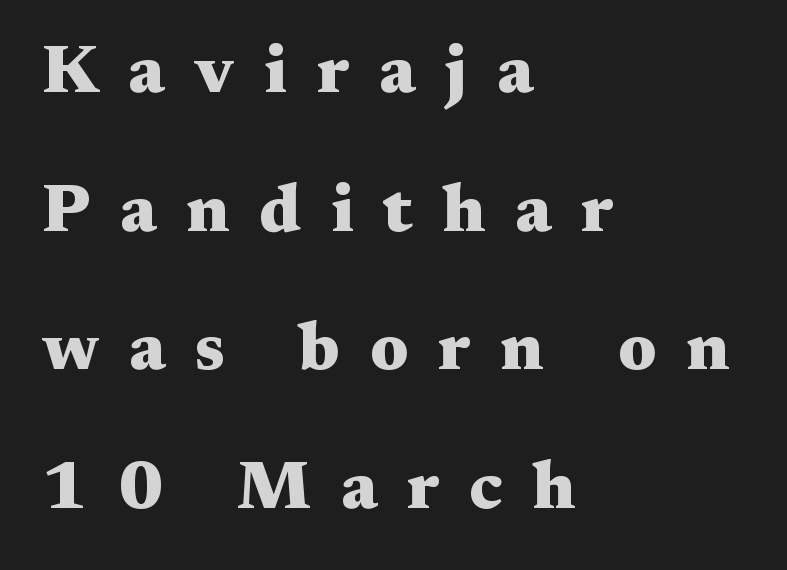
Notice how thick the strokes are: this is what a full bold looks like. Each letter keeps its own natural width here, so spacing adapts to shape. The tracking jumps out immediately: characters are airy and widely separated. Vertically, the passage feels expansive, rows floating well apart. This rendering features lettering with no underline. Style check: upright.
